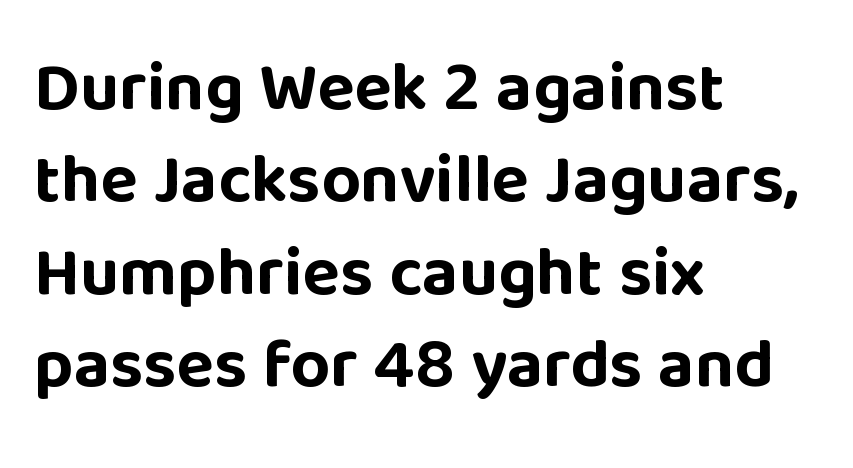
{"serif": "no", "italic": "no", "bold": "yes", "weight": "bold", "width": "normal", "stroke_contrast": "low", "x_height": "large", "monospaced": "no", "underline": "no", "align": "left", "line_spacing": "normal", "line_spacing_ratio": 1.34, "letter_spacing": "normal", "letter_spacing_em": 0.0, "glyph_px": 69}
